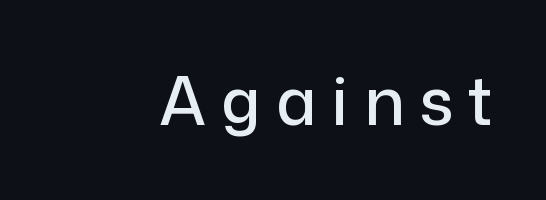
The image shows 66 px sans-serif type, upright; set unusually wide letter spacing (+0.23 em), not underlined; low stroke contrast and a medium x-height.
